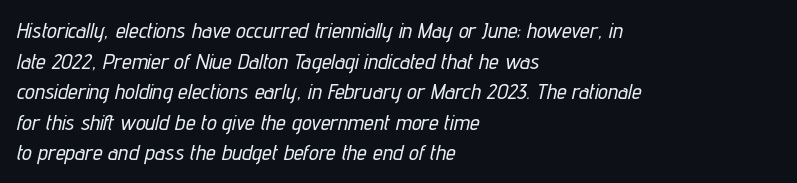
The image shows 22 px text type, italic (leaning right); set left-aligned, normal line spacing (1.39x), normal letter spacing, not underlined.
